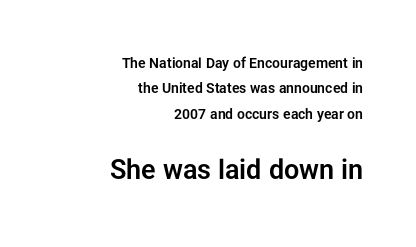
Q: Is the text italic (slanted)? A: No, it is upright.
Q: Is the text underlined? A: No.
Q: How is the paragraph aligned? A: Right-aligned.
Q: Is the spacing between letters normal or unusually wide? A: Normal.
Q: Which block of text is set in a larger size, the first (top) or the second (bottom)? A: The second (bottom) one.
